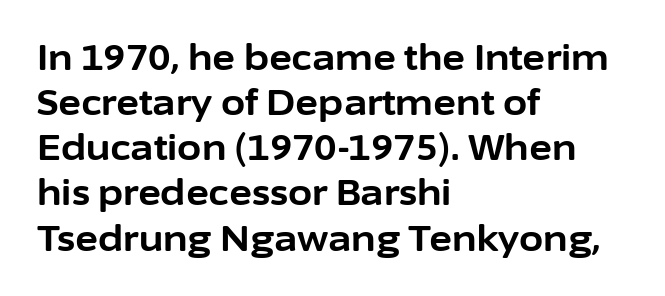
The image shows 35 px bold sans-serif type, upright; set left-aligned, normal line spacing (1.29x), normal letter spacing, not underlined; low stroke contrast and a medium x-height.
